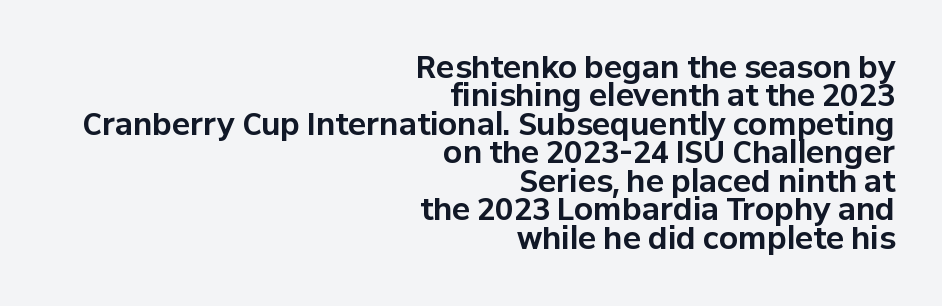
The image shows 30 px bold sans-serif type, upright; set right-aligned, tight line spacing (0.95x), normal letter spacing, not underlined; low stroke contrast and a medium x-height.
